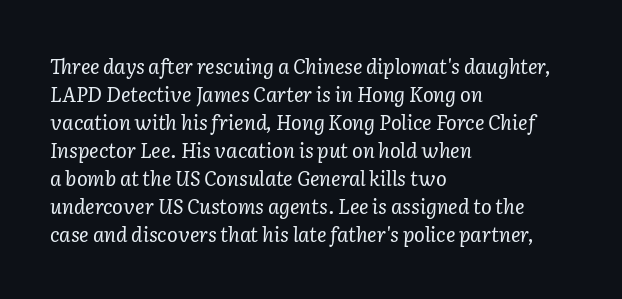
The image shows 20 px text type, italic (leaning right); set left-aligned, normal line spacing (1.4x), normal letter spacing, not underlined.
